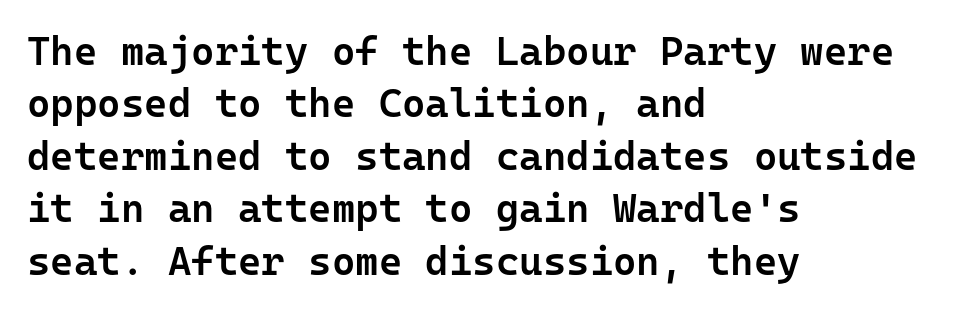
Between one letter and the next there's only the usual sliver of space. If you drew a ruler down the left edge, every line would touch it. In terms of letterform style, serifs are entirely absent. Do the letters lean? They stand straight. This is moderately heavy type, rendered in semibold. Does the leading feel generous? No, just average.
